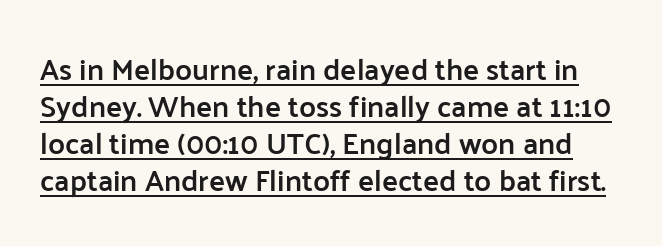
The image shows 30 px semibold sans-serif type, upright; set line spacing 1.23x, normal letter spacing, underlined; low stroke contrast and a medium x-height.
